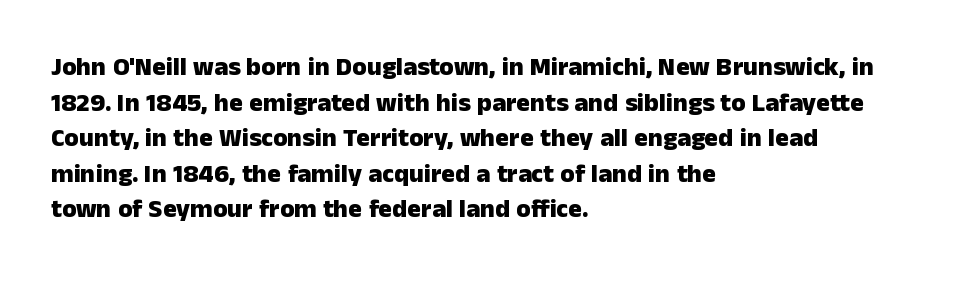
Descenders are the only things crossing below the line. Weight: bold. The tracking reads as untouched default to a designer's eye. A typesetter would mark this as roman, not italic.
